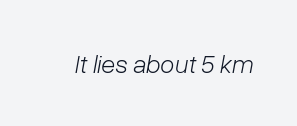
The image shows 26 px text type, italic (leaning right); set normal letter spacing, not underlined.
